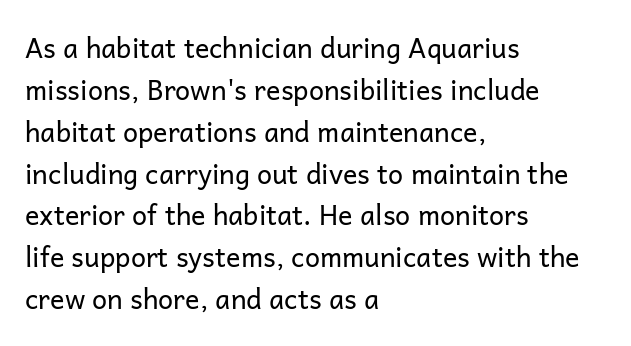
Anything drawn beneath the words? Only blank space. Each word holds together tightly as a unit, with standard inter-letter gaps. Each stroke keeps to a modest, everyday thickness or less. Normally led — the rows are evenly, conventionally spaced. In CSS terms this would be text-align: left. Does the lettering tilt? It doesn't — this is upright.
